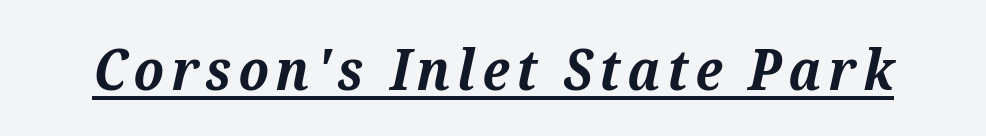
A rule runs beneath these lines of type. Each letter keeps its own natural width here, so spacing adapts to shape. Strokes here are thick enough to call this a true bold. Tall strokes in this sample are angled rather than plumb. The type family on display is of the serif kind.
